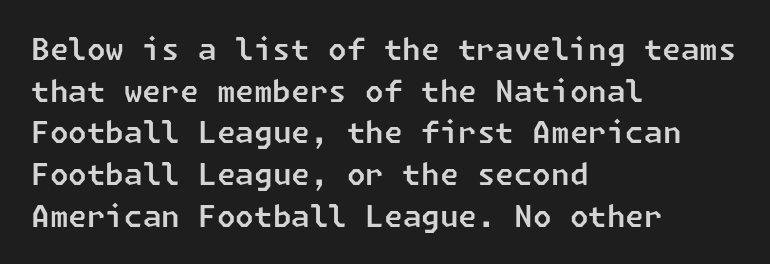
The typeface chosen for these lines omits serifs. Line beginnings align vertically; line endings do not. Interline gaps are of average width in this sample. Glyph-to-glyph distance matches everyday printed text. Nobody drew a line under any word here.
